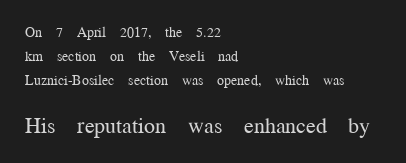
{"italic": "no", "bold": "no", "underline": "no", "align": "left", "line_spacing_ratio": 1.72, "letter_spacing": "normal", "letter_spacing_em": 0.0, "larger_block": "second", "size_ratio": 1.57, "glyph_px": 22}
